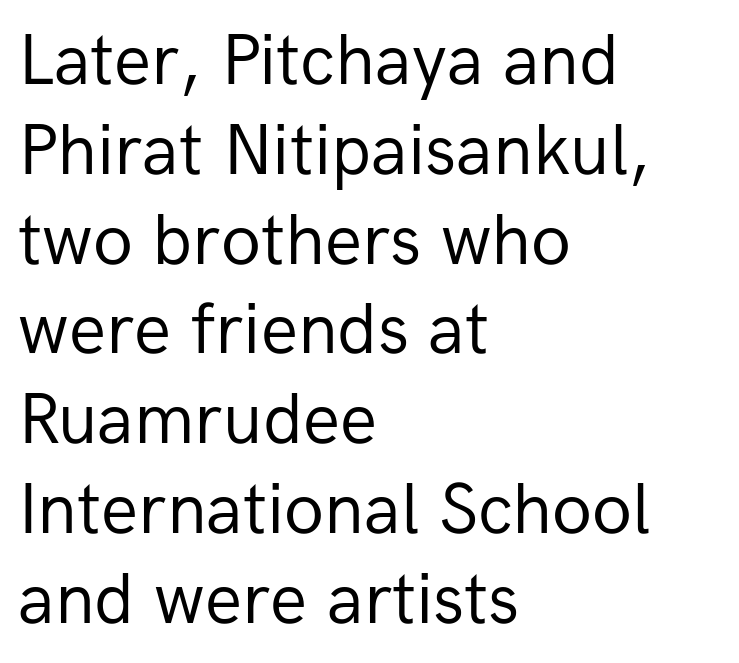
Q: Is the text bold? A: No.
Q: Is the text italic (slanted)? A: No, it is upright.
Q: Is the typeface a serif or a sans-serif typeface? A: Sans-serif.
Q: Is the text underlined? A: No.
Q: How is the paragraph aligned? A: Left-aligned.
Q: Is the spacing between letters normal or unusually wide? A: Normal.
Q: Width (condensed, normal, or wide)? A: Normal.
Q: Stroke contrast? A: Low.
Q: x-height? A: Medium.
Q: Monospaced? A: No.
